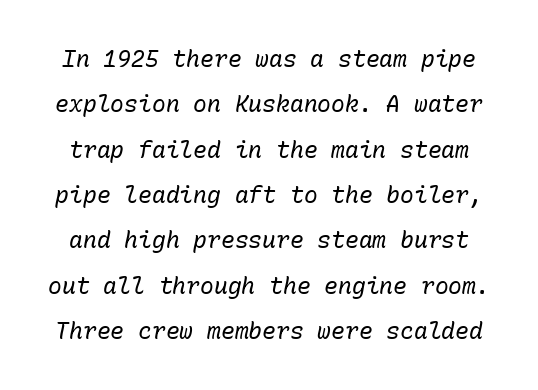
{"italic": "yes", "lean": "right", "slant_degrees": 10, "bold": "no", "underline": "no", "line_spacing": "loose", "line_spacing_ratio": 1.97, "letter_spacing": "normal", "letter_spacing_em": 0.0, "glyph_px": 23}
